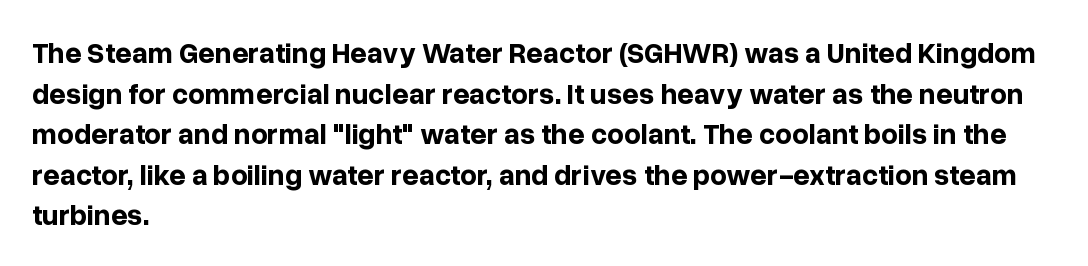
Q: Is the text bold? A: Yes.
Q: Is the text italic (slanted)? A: No, it is upright.
Q: Is the typeface a serif or a sans-serif typeface? A: Sans-serif.
Q: Is the text underlined? A: No.
Q: How is the paragraph aligned? A: Left-aligned.
Q: Is the spacing between letters normal or unusually wide? A: Normal.
Q: Is the spacing between lines tight, normal or loose? A: Normal.
Q: Width (condensed, normal, or wide)? A: Normal.
Q: Stroke contrast? A: Low.
Q: x-height? A: Medium.
Q: Monospaced? A: No.
